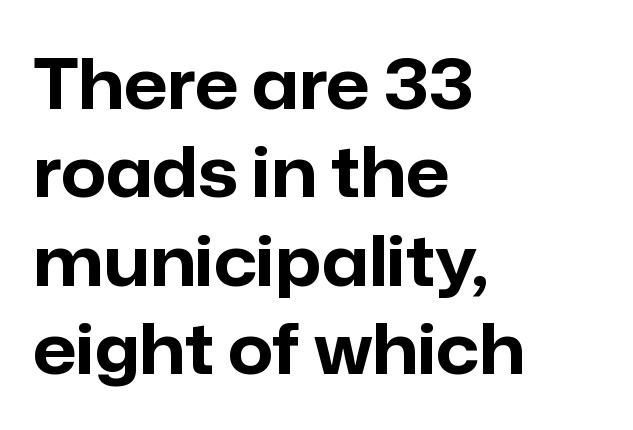
Q: Is the text bold? A: Yes.
Q: Is the text italic (slanted)? A: No, it is upright.
Q: Is the typeface a serif or a sans-serif typeface? A: Sans-serif.
Q: Is the text underlined? A: No.
Q: How is the paragraph aligned? A: Left-aligned.
Q: Is the spacing between letters normal or unusually wide? A: Normal.
Q: Is the spacing between lines tight, normal or loose? A: Normal.
Q: Width (condensed, normal, or wide)? A: Normal.
Q: Stroke contrast? A: Low.
Q: x-height? A: Medium.
Q: Monospaced? A: No.
